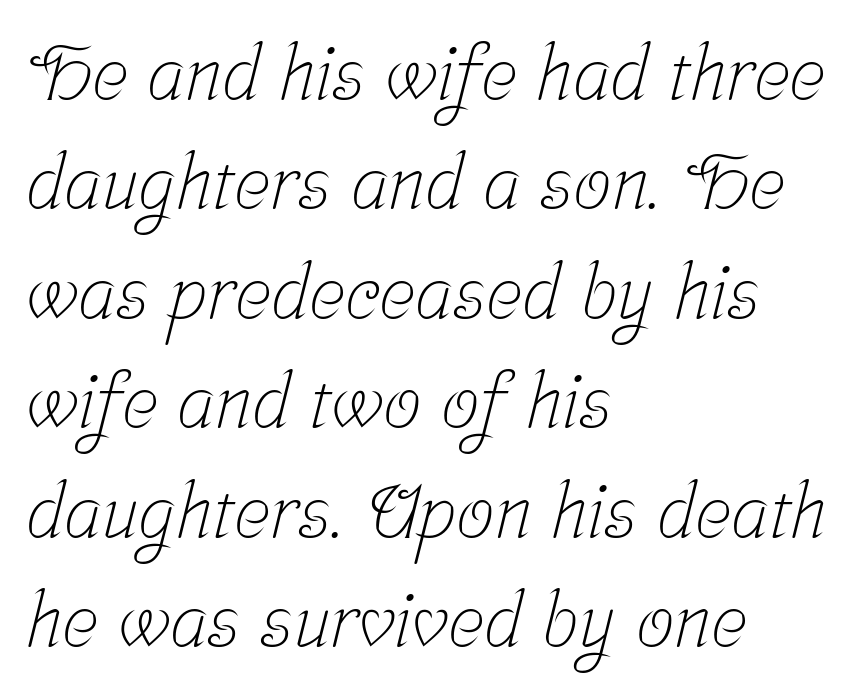
The image shows 76 px light, condensed serif type; set left-aligned, normal line spacing (1.44x), normal letter spacing, not underlined; low stroke contrast and a medium x-height.
